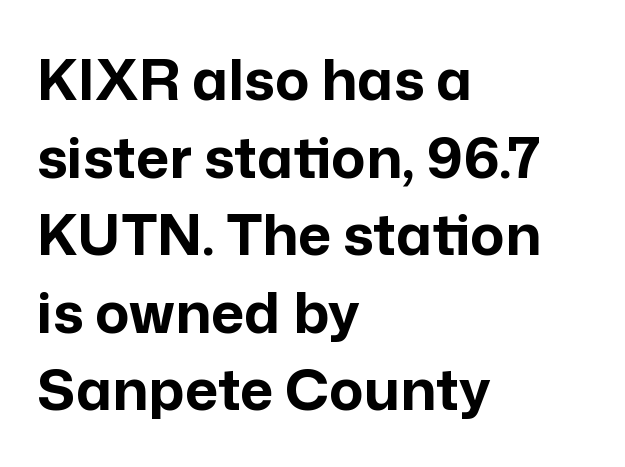
In terms of letterspacing, this is plain default setting. The typography opts for an upright posture over an oblique one. If you drew a ruler down the left edge, every line would touch it. These lines are composed in type without serifs. A normal amount of white space separates one row of letters from the next.
